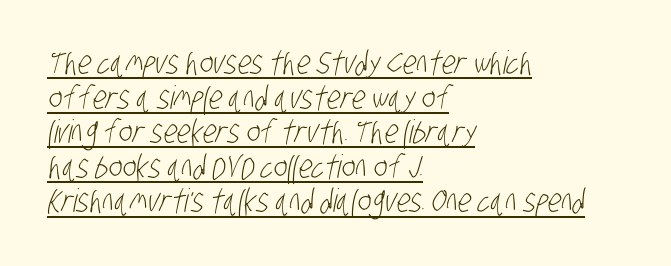
{"serif": "no", "bold": "no", "weight": "light", "width": "condensed", "stroke_contrast": "low", "x_height": "large", "monospaced": "no", "underline": "yes", "align": "left", "line_spacing": "tight", "line_spacing_ratio": 1.08, "letter_spacing": "normal", "letter_spacing_em": 0.0, "glyph_px": 32}
